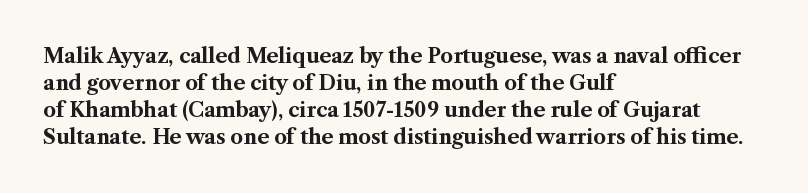
The image shows 20 px bold type, upright; set left-aligned, normal line spacing (1.35x), normal letter spacing, not underlined.
